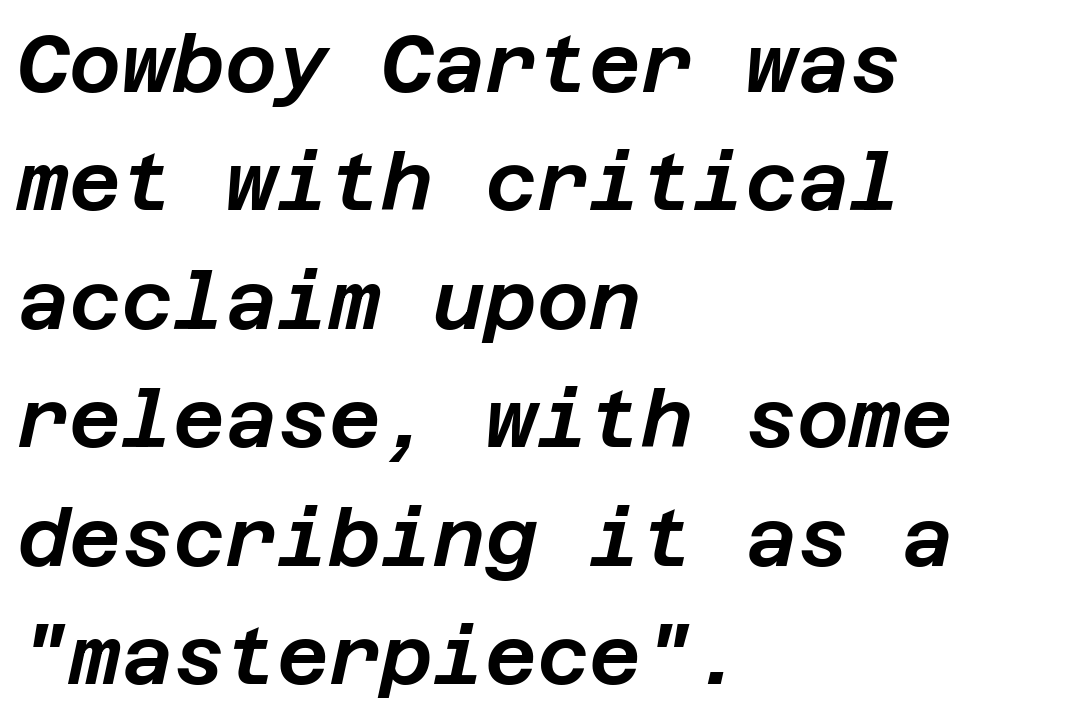
Students, note that the glyphs here touch the page at normal intervals. The face used here has a pronounced slope to its letters. Alignment: flush left. Anything drawn beneath the words? Only blank space. Vertically, the passage feels balanced, rows spaced as you'd expect.
